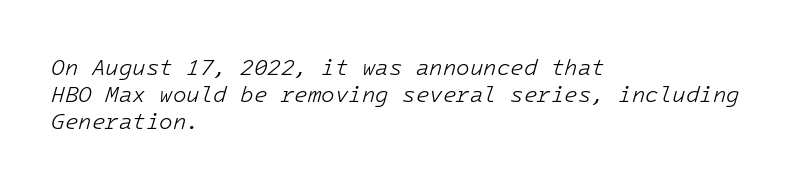
Default kerning and tracking; the words read as compact shapes. Every character sits at an angle, as italics do. Nobody drew a line under any word here. Stems here are at most as thick as an everyday book face.
